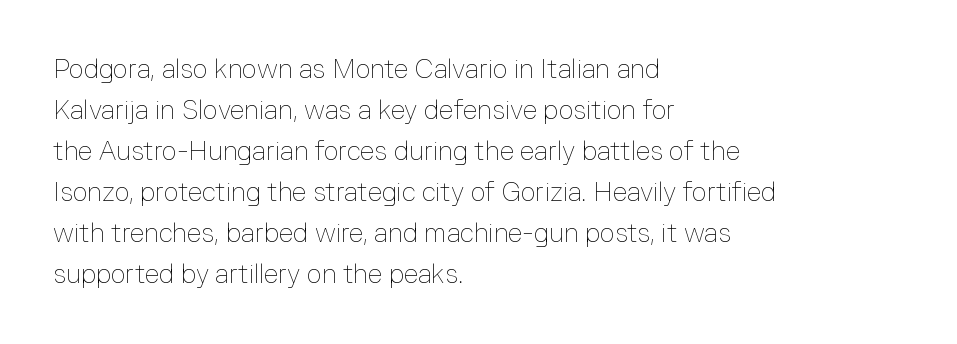
Q: Is the text bold? A: No.
Q: Is the text italic (slanted)? A: No, it is upright.
Q: Is the text underlined? A: No.
Q: How is the paragraph aligned? A: Left-aligned.
Q: Is the spacing between letters normal or unusually wide? A: Normal.
Q: Is the spacing between lines tight, normal or loose? A: Normal.
